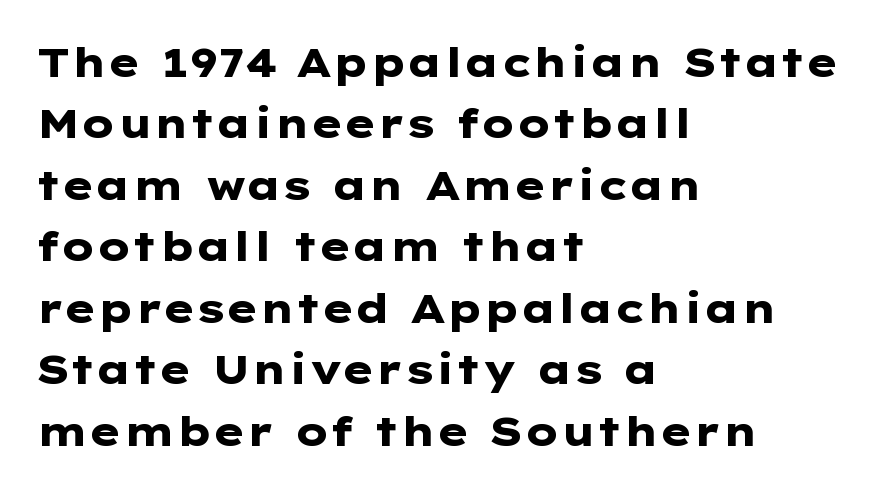
Q: Is the text bold? A: Yes.
Q: Is the text italic (slanted)? A: No, it is upright.
Q: Is the typeface a serif or a sans-serif typeface? A: Sans-serif.
Q: Is the text underlined? A: No.
Q: How is the paragraph aligned? A: Left-aligned.
Q: Is the spacing between letters normal or unusually wide? A: Normal.
Q: Is the spacing between lines tight, normal or loose? A: Normal.
Q: Width (condensed, normal, or wide)? A: Wide.
Q: Stroke contrast? A: Low.
Q: x-height? A: Medium.
Q: Monospaced? A: No.
